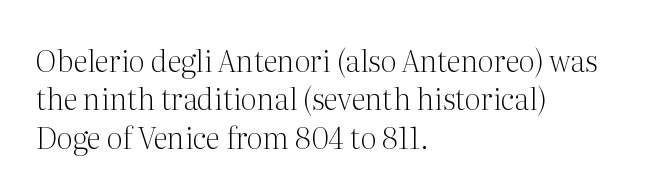
Q: Is the text bold? A: No.
Q: Is the text italic (slanted)? A: No, it is upright.
Q: Is the typeface a serif or a sans-serif typeface? A: Serif.
Q: Is the text underlined? A: No.
Q: How is the paragraph aligned? A: Left-aligned.
Q: Is the spacing between letters normal or unusually wide? A: Normal.
Q: Is the spacing between lines tight, normal or loose? A: Normal.
Q: Width (condensed, normal, or wide)? A: Normal.
Q: Stroke contrast? A: Medium.
Q: x-height? A: Medium.
Q: Monospaced? A: No.
